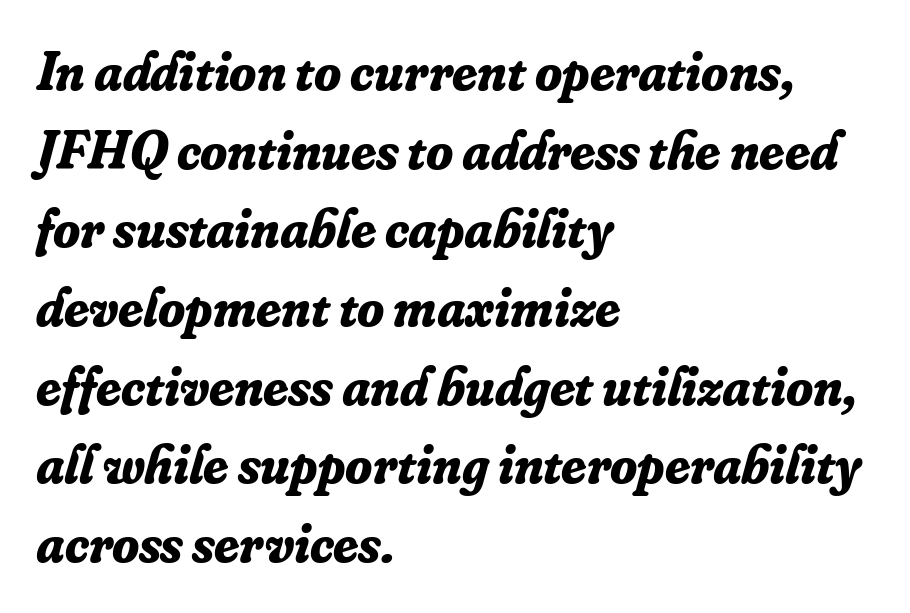
This block has exactly the height ordinary leading produces. Is this a sans? No — the strokes have serifs. Note the varied advance widths — an 'i' is clearly narrower than an 'm'. Unmarked baselines from the first word to the last. Inter-character spacing is left at the font's built-in metrics. Italic? Definitely — the glyphs are oblique.
